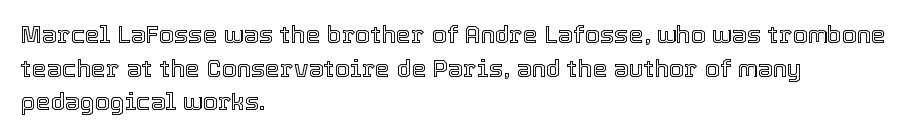
Leading matches the norm, producing a regular column. Every stem runs plumb, perpendicular to the baseline. Underline: absent. In CSS terms this would be text-align: left. Here the glyphs are tracked normally, forming tight word shapes.
